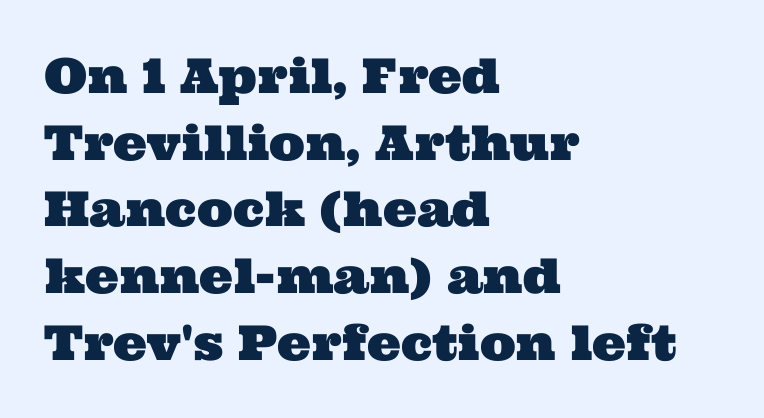
Q: Is the typeface a serif or a sans-serif typeface? A: Serif.
Q: Is the text underlined? A: No.
Q: How is the paragraph aligned? A: Left-aligned.
Q: Is the spacing between letters normal or unusually wide? A: Normal.
Q: Is the spacing between lines tight, normal or loose? A: Normal.
Q: Width (condensed, normal, or wide)? A: Wide.
Q: Stroke contrast? A: Medium.
Q: x-height? A: Medium.
Q: Monospaced? A: No.
